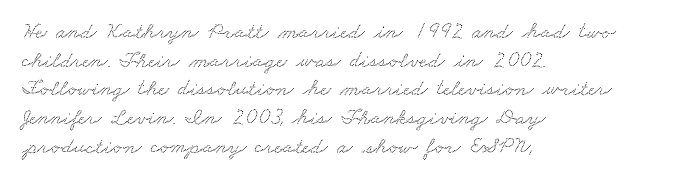
{"underline": "no", "align": "left", "line_spacing": "normal", "line_spacing_ratio": 1.25, "letter_spacing": "normal", "letter_spacing_em": 0.0, "glyph_px": 23}
